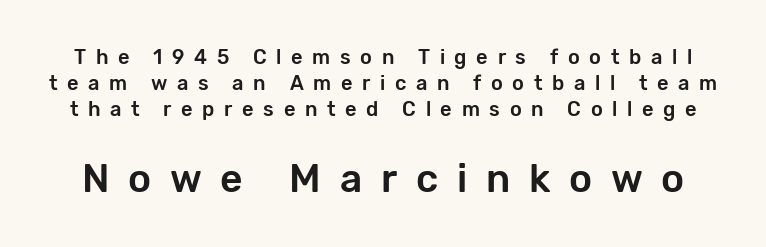
These two chunks differ in scale, with the bottom chunk taking the larger measure. The characters display no serif detailing; their extremities are plain. The letters stand straight up with perfectly vertical stems. Think of a printed novel: that variable character pitch is what you see here. The specimen omits any rule beneath the text block's lines. Does extra space separate the letters? Yes, quite a lot of it.
